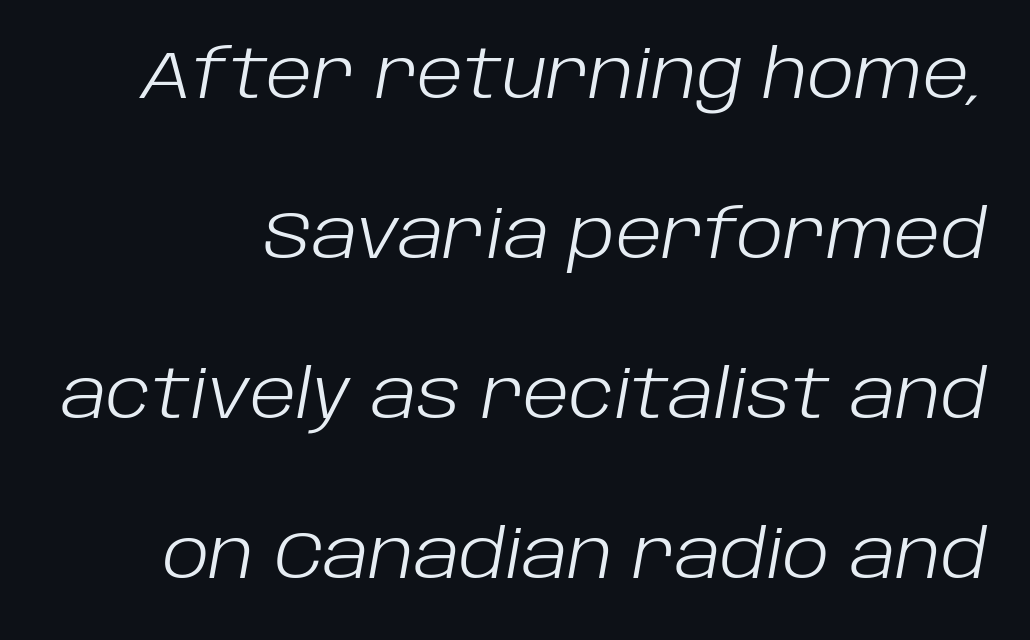
Q: Is the text bold? A: No.
Q: Is the text italic (slanted)? A: Yes, it leans right by about 10 degrees.
Q: Is the text underlined? A: No.
Q: Is the spacing between letters normal or unusually wide? A: Normal.
Q: Is the spacing between lines tight, normal or loose? A: Loose.
Q: Width (condensed, normal, or wide)? A: Normal.
Q: Stroke contrast? A: Low.
Q: x-height? A: Large.
Q: Monospaced? A: No.
